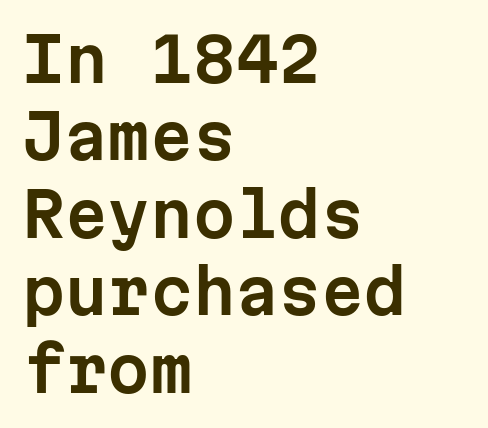
Q: Is the text italic (slanted)? A: No, it is upright.
Q: Is the typeface a serif or a sans-serif typeface? A: Sans-serif.
Q: Is the text underlined? A: No.
Q: How is the paragraph aligned? A: Left-aligned.
Q: Is the spacing between letters normal or unusually wide? A: Normal.
Q: Is the spacing between lines tight, normal or loose? A: Normal.
Q: Width (condensed, normal, or wide)? A: Normal.
Q: Stroke contrast? A: Low.
Q: x-height? A: Medium.
Q: Monospaced? A: Yes.
